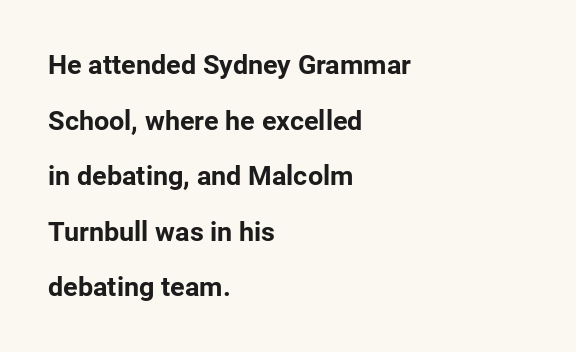
Q: Is the text bold? A: Yes.
Q: Is the text italic (slanted)? A: No, it is upright.
Q: Is the text underlined? A: No.
Q: How is the paragraph aligned? A: Left-aligned.
Q: Is the spacing between letters normal or unusually wide? A: Normal.
Q: Is the spacing between lines tight, normal or loose? A: Loose.
